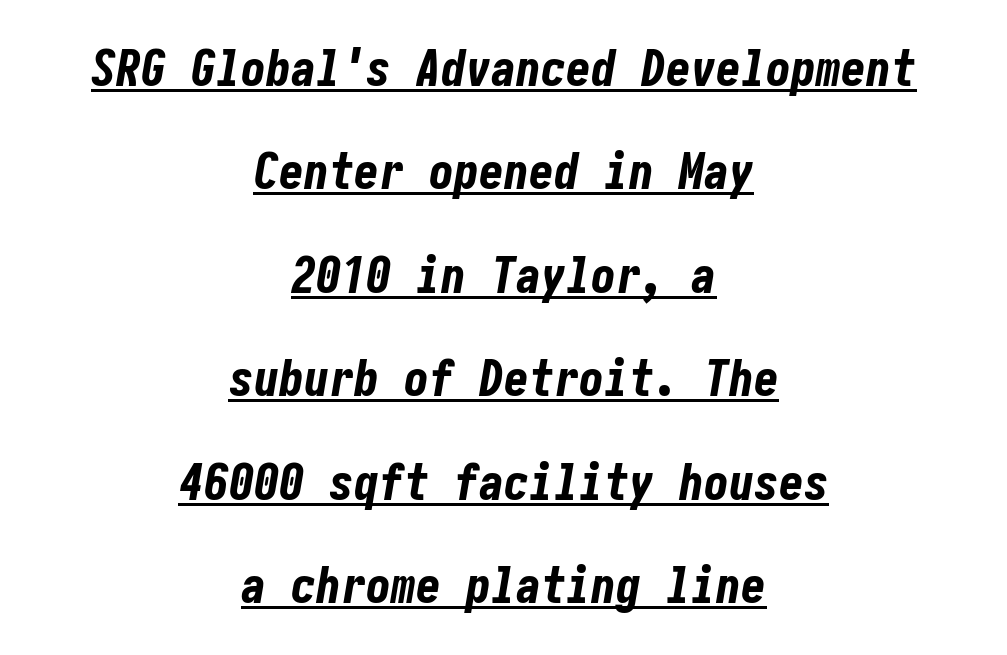
Q: Is the text bold? A: Yes.
Q: Is the text italic (slanted)? A: Yes, it leans right by about 10 degrees.
Q: Is the text underlined? A: Yes.
Q: How is the paragraph aligned? A: Centered.
Q: Is the spacing between letters normal or unusually wide? A: Normal.
Q: Is the spacing between lines tight, normal or loose? A: Loose.
Q: Width (condensed, normal, or wide)? A: Condensed.
Q: Stroke contrast? A: Low.
Q: x-height? A: Medium.
